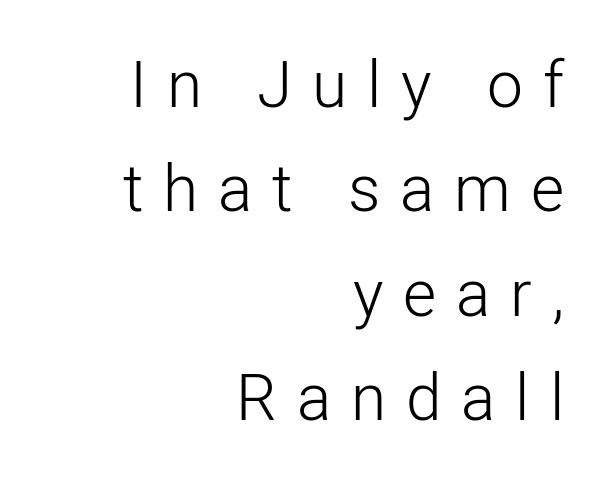
The image shows 64 px light sans-serif type, upright; set right-aligned, normal line spacing (1.63x), unusually wide letter spacing (+0.31 em), not underlined; low stroke contrast and a medium x-height.
